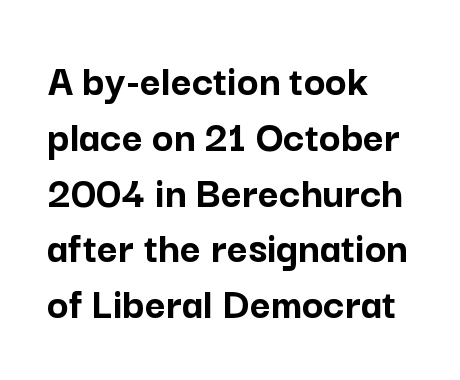
Q: Is the text bold? A: Yes.
Q: Is the text italic (slanted)? A: No, it is upright.
Q: Is the typeface a serif or a sans-serif typeface? A: Sans-serif.
Q: Is the text underlined? A: No.
Q: How is the paragraph aligned? A: Left-aligned.
Q: Is the spacing between letters normal or unusually wide? A: Normal.
Q: Width (condensed, normal, or wide)? A: Normal.
Q: Stroke contrast? A: Low.
Q: x-height? A: Medium.
Q: Monospaced? A: No.
